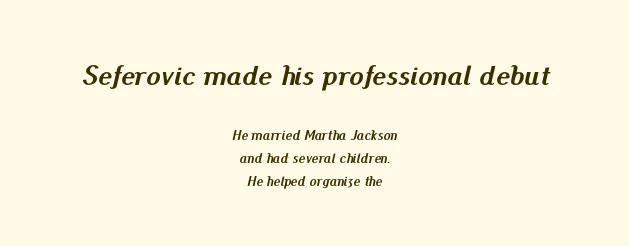
In terms of weight, the rendering is a true, heavy bold. The rendering uses natural spacing where letterforms have individual widths. Standard letterfit; no display-style spreading of the glyphs. The designer gave the opening block more size than the closing block.
